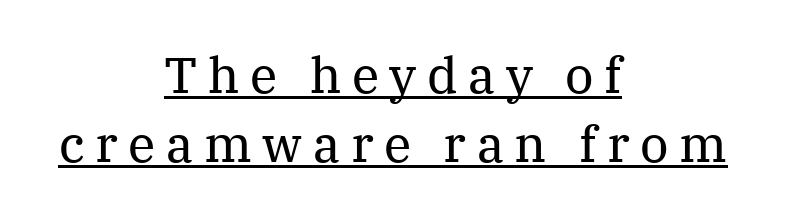
The image shows 50 px regular-weight serif type, upright; set centered, normal line spacing (1.38x), unusually wide letter spacing (+0.21 em), underlined; medium stroke contrast and a medium x-height.
